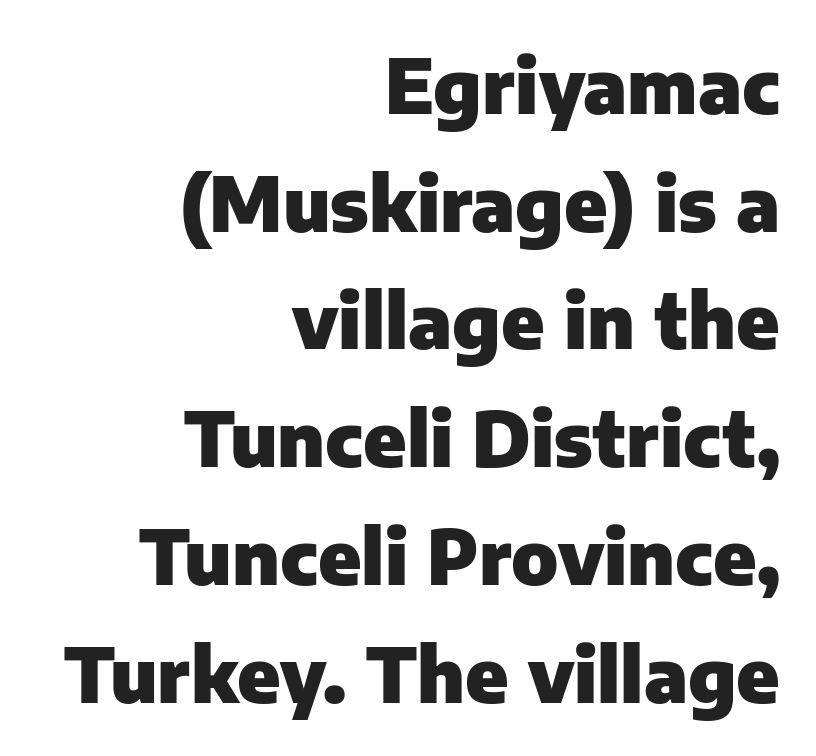
The image shows 75 px heavy sans-serif type, upright; set right-aligned, normal line spacing (1.57x), normal letter spacing, not underlined; low stroke contrast and a medium x-height.
